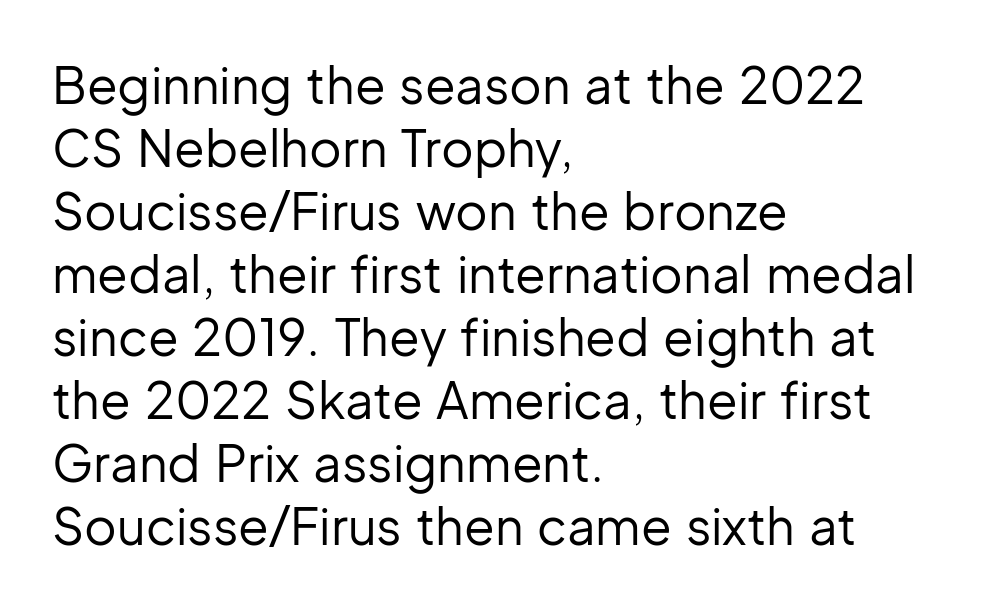
The image shows 50 px regular-weight sans-serif type, upright; set left-aligned, normal line spacing (1.26x), normal letter spacing, not underlined; low stroke contrast and a medium x-height.
